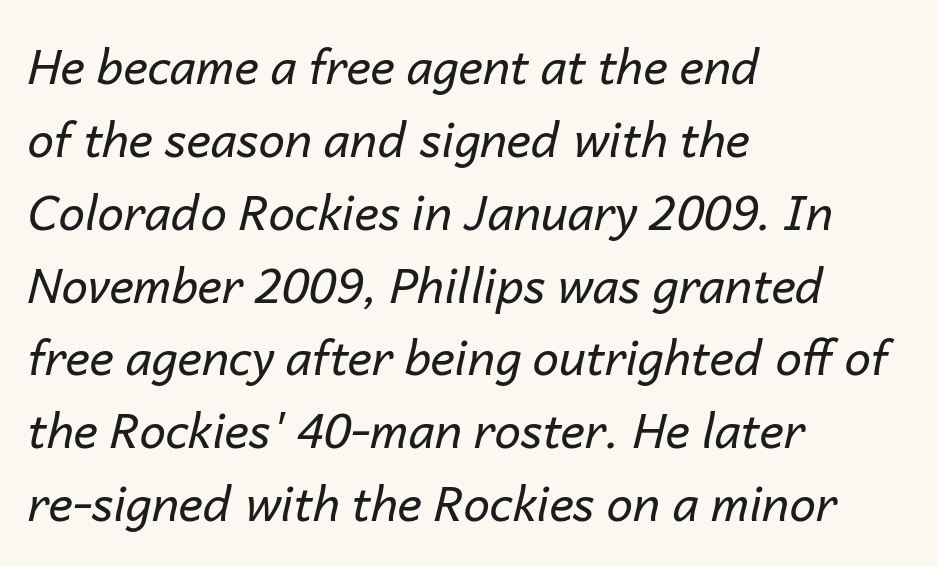
The image shows 47 px regular-weight type, italic (leaning right); set left-aligned, normal line spacing (1.55x), normal letter spacing, not underlined; low stroke contrast and a medium x-height.
